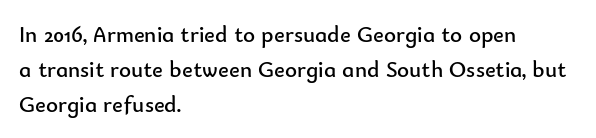
The image shows 23 px text type, upright; set left-aligned, normal line spacing (1.52x), normal letter spacing, not underlined.
